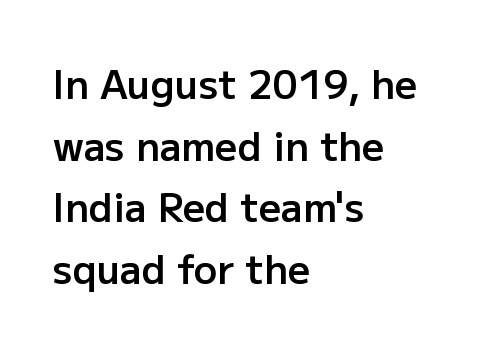
{"serif": "no", "italic": "no", "bold": "semi", "weight": "semibold", "width": "normal", "stroke_contrast": "low", "x_height": "medium", "monospaced": "no", "underline": "no", "align": "left", "line_spacing": "normal", "line_spacing_ratio": 1.58, "letter_spacing": "normal", "letter_spacing_em": 0.0, "glyph_px": 39}
